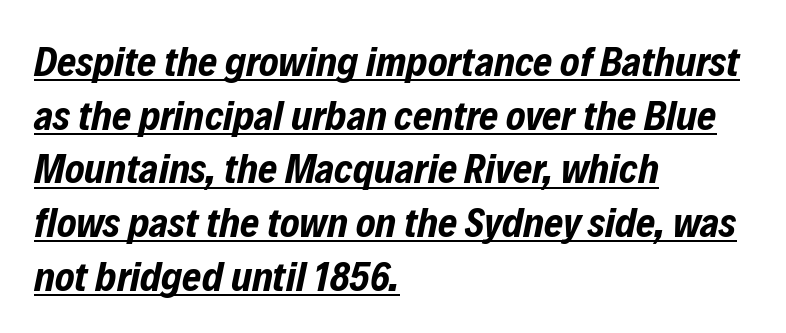
The image shows 41 px bold, condensed type, italic (leaning right); set left-aligned, normal line spacing (1.31x), normal letter spacing, underlined; low stroke contrast and a medium x-height.
